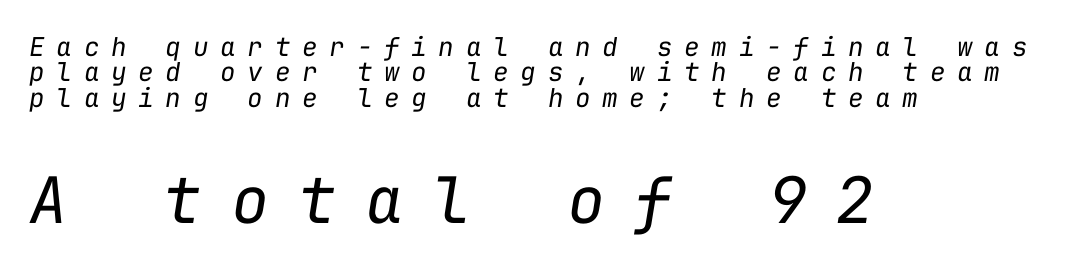
Q: Is the text bold? A: No.
Q: Is the text italic (slanted)? A: Yes, it leans right by about 9 degrees.
Q: Is the text underlined? A: No.
Q: How is the paragraph aligned? A: Left-aligned.
Q: Is the spacing between letters normal or unusually wide? A: Unusually wide.
Q: Is the spacing between lines tight, normal or loose? A: Tight.
Q: Which block of text is set in a larger size, the first (top) or the second (bottom)? A: The second (bottom) one.
Q: Width (condensed, normal, or wide)? A: Normal.
Q: Stroke contrast? A: Low.
Q: x-height? A: Medium.
Q: Monospaced? A: Yes.
